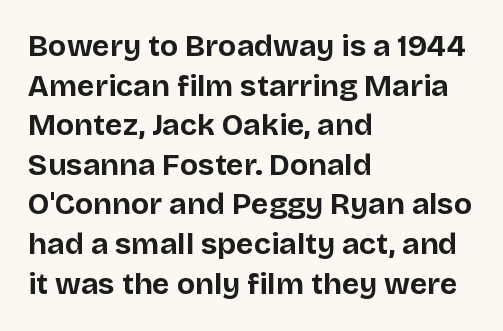
The image shows 30 px bold sans-serif type, upright; set left-aligned, normal line spacing (1.32x), normal letter spacing, not underlined; low stroke contrast and a large x-height.
